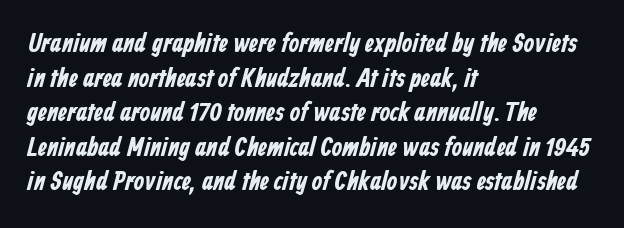
The image shows 27 px bold type; set left-aligned, normal line spacing (1.28x), normal letter spacing, not underlined.
